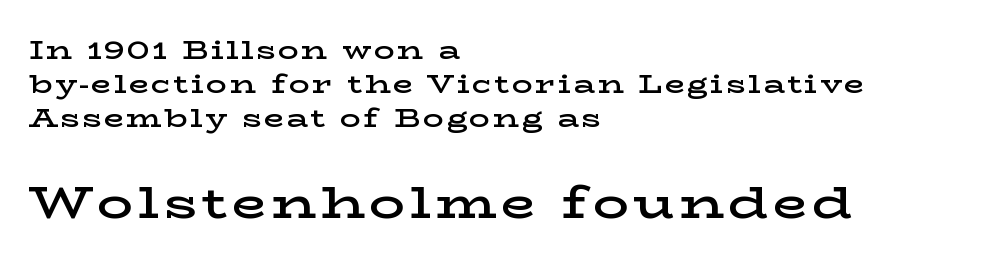
{"serif": "yes", "italic": "no", "bold": "semi", "weight": "semibold", "width": "wide", "stroke_contrast": "low", "x_height": "medium", "monospaced": "no", "underline": "no", "align": "left", "line_spacing": "normal", "line_spacing_ratio": 1.31, "larger_block": "second", "size_ratio": 1.73, "glyph_px": 45}
